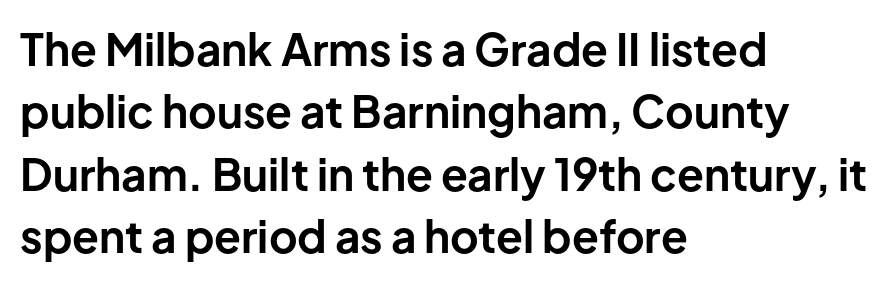
{"serif": "no", "italic": "no", "bold": "yes", "weight": "bold", "width": "normal", "stroke_contrast": "low", "x_height": "medium", "monospaced": "no", "underline": "no", "align": "left", "line_spacing": "normal", "line_spacing_ratio": 1.42, "letter_spacing": "normal", "letter_spacing_em": 0.0, "glyph_px": 44}
